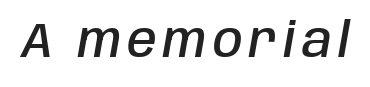
Just letters on the line, the space beneath them empty. Every character sits at an angle, as italics do. Think of a printed novel: that variable character pitch is what you see here. Does the weight exceed regular? Yes, but only to semibold.
